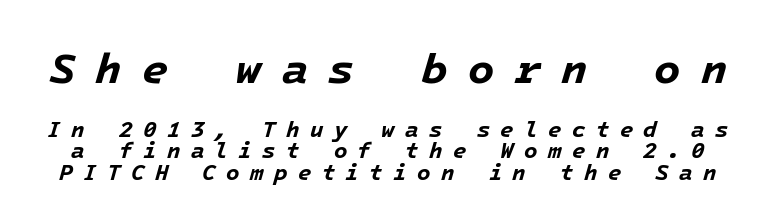
{"italic": "yes", "lean": "right", "slant_degrees": 16, "bold": "yes", "weight": "bold", "width": "normal", "stroke_contrast": "low", "x_height": "medium", "underline": "no", "line_spacing": "tight", "line_spacing_ratio": 0.98, "letter_spacing": "wide", "letter_spacing_em": 0.47, "larger_block": "first", "size_ratio": 1.95, "glyph_px": 43}
